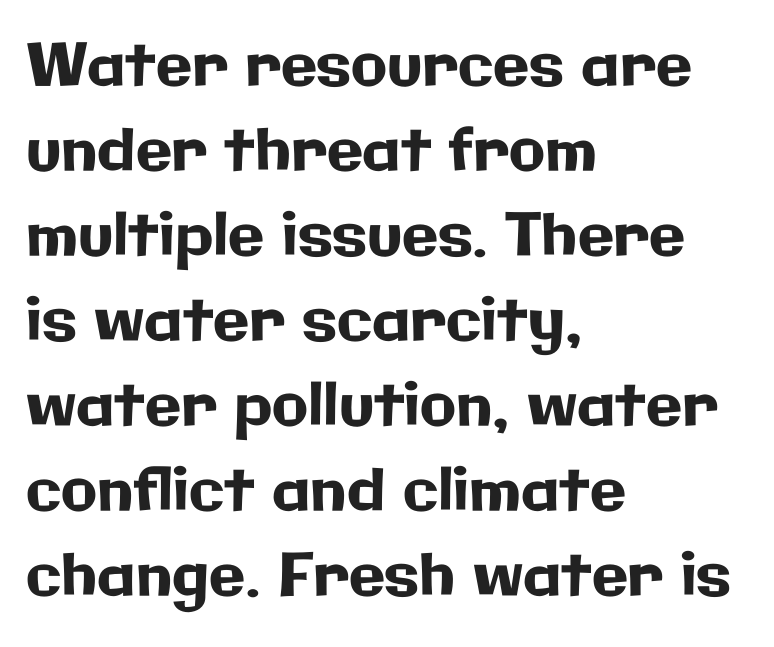
The image shows 59 px sans-serif type, upright; set left-aligned, normal line spacing (1.44x), normal letter spacing, not underlined; low stroke contrast and a medium x-height.
